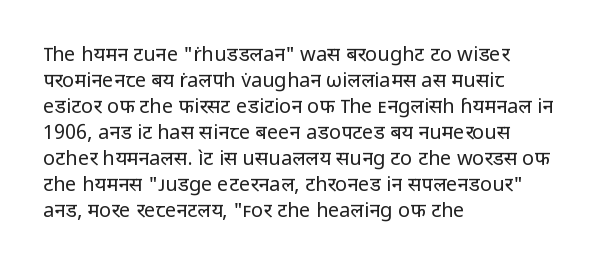
The image shows 20 px text type, upright; set left-aligned, normal line spacing (1.3x), normal letter spacing, not underlined.
